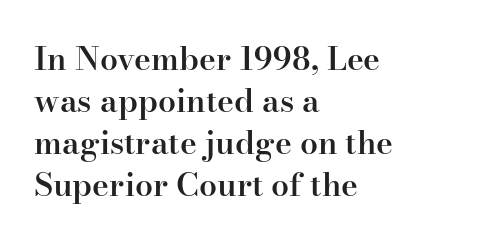
A serif font was chosen for this passage. All the whitespace from short lines collects on the right. Notice how descenders clear the ascenders below comfortably — that's standard leading. Strokes here are thickened, but only to semibold level.
